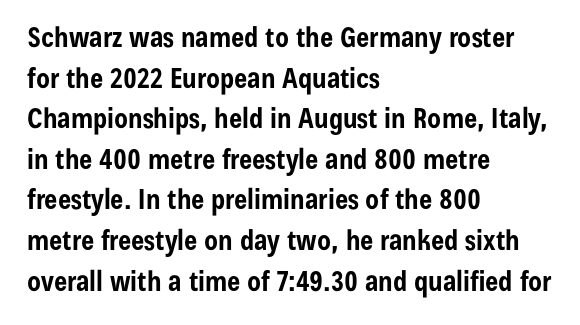
Q: Is the text bold? A: Yes.
Q: Is the text italic (slanted)? A: No, it is upright.
Q: Is the typeface a serif or a sans-serif typeface? A: Sans-serif.
Q: Is the text underlined? A: No.
Q: How is the paragraph aligned? A: Left-aligned.
Q: Is the spacing between letters normal or unusually wide? A: Normal.
Q: Is the spacing between lines tight, normal or loose? A: Normal.
Q: Width (condensed, normal, or wide)? A: Condensed.
Q: Stroke contrast? A: Low.
Q: x-height? A: Medium.
Q: Monospaced? A: No.
